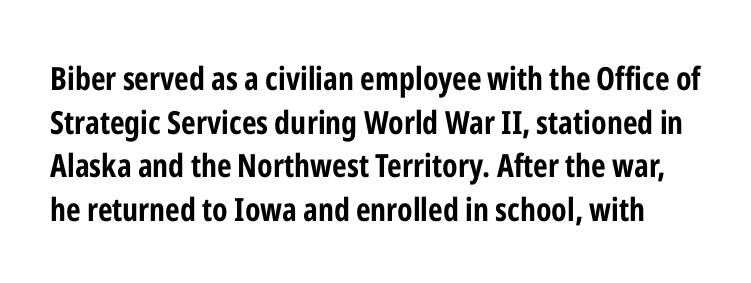
Q: Is the text bold? A: Yes.
Q: Is the text italic (slanted)? A: No, it is upright.
Q: Is the typeface a serif or a sans-serif typeface? A: Sans-serif.
Q: Is the text underlined? A: No.
Q: Is the spacing between letters normal or unusually wide? A: Normal.
Q: Is the spacing between lines tight, normal or loose? A: Normal.
Q: Width (condensed, normal, or wide)? A: Condensed.
Q: Stroke contrast? A: Low.
Q: x-height? A: Medium.
Q: Monospaced? A: No.
